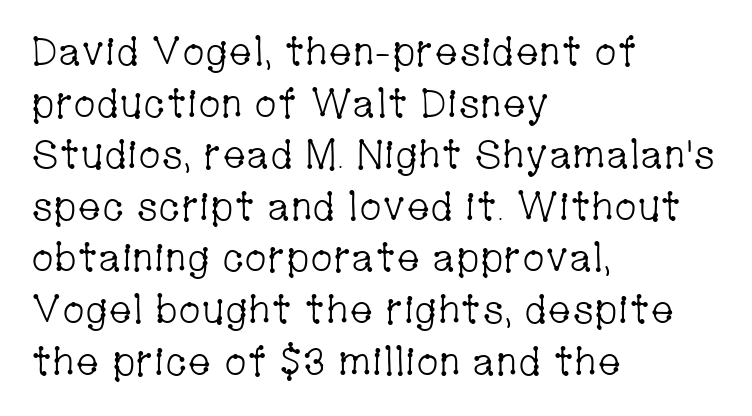
Q: Is the text bold? A: No.
Q: Is the text italic (slanted)? A: No, it is upright.
Q: Is the typeface a serif or a sans-serif typeface? A: Serif.
Q: Is the text underlined? A: No.
Q: How is the paragraph aligned? A: Left-aligned.
Q: Is the spacing between letters normal or unusually wide? A: Normal.
Q: Is the spacing between lines tight, normal or loose? A: Normal.
Q: Width (condensed, normal, or wide)? A: Condensed.
Q: Stroke contrast? A: Low.
Q: x-height? A: Medium.
Q: Monospaced? A: No.
